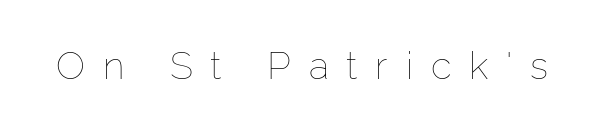
The image shows 38 px thin type, upright; set unusually wide letter spacing (+0.47 em), not underlined; low stroke contrast and a medium x-height.
